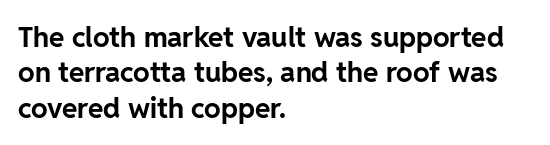
The image shows 28 px bold sans-serif type, upright; set left-aligned, normal line spacing (1.26x), normal letter spacing, not underlined; low stroke contrast and a medium x-height.
